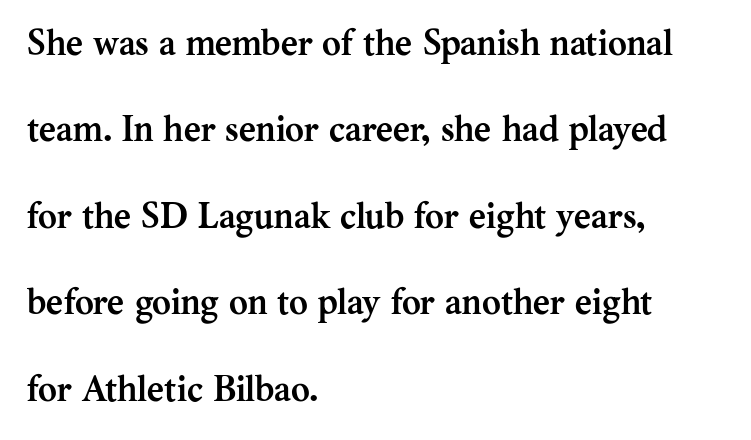
{"serif": "yes", "italic": "no", "bold": "yes", "weight": "semibold", "width": "normal", "stroke_contrast": "medium", "x_height": "medium", "monospaced": "no", "underline": "no", "align": "left", "line_spacing": "loose", "line_spacing_ratio": 2.4, "letter_spacing": "normal", "letter_spacing_em": 0.0, "glyph_px": 36}
